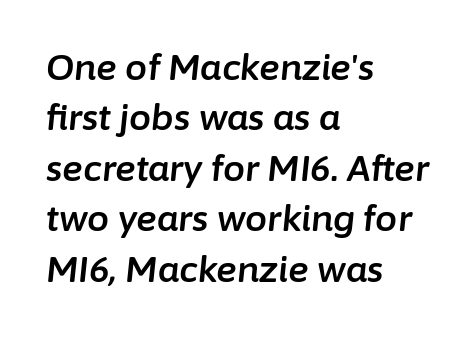
Q: Is the text italic (slanted)? A: Yes, it leans right by about 6 degrees.
Q: Is the text underlined? A: No.
Q: How is the paragraph aligned? A: Left-aligned.
Q: Is the spacing between letters normal or unusually wide? A: Normal.
Q: Is the spacing between lines tight, normal or loose? A: Normal.
Q: Width (condensed, normal, or wide)? A: Normal.
Q: Stroke contrast? A: Low.
Q: x-height? A: Medium.
Q: Monospaced? A: No.
